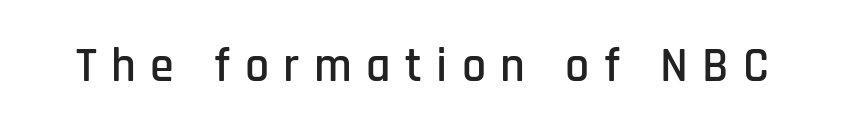
The image shows 48 px condensed sans-serif type, upright; set unusually wide letter spacing (+0.3 em), not underlined; low stroke contrast and a large x-height.
